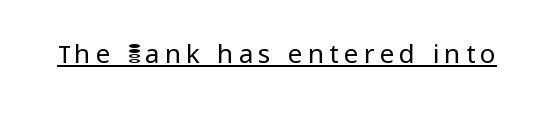
Every word sits above its own underline. The lettering holds an erect, upright posture throughout. Observe the wide spacing: letters keep a clear distance from each other. A light-to-regular cut is what we see here.
